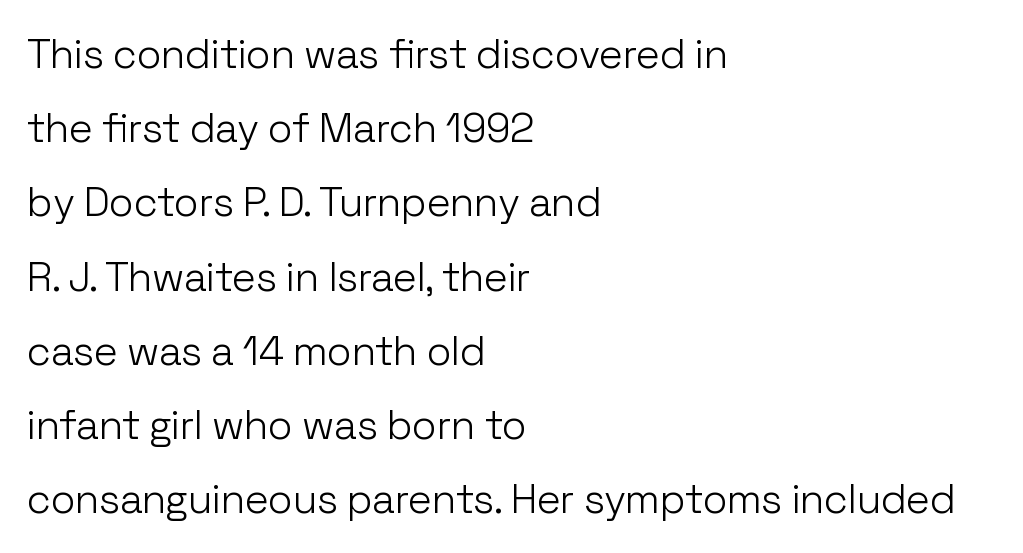
The image shows 41 px light sans-serif type, upright; set left-aligned, line spacing 1.81x, normal letter spacing, not underlined; low stroke contrast and a medium x-height.
